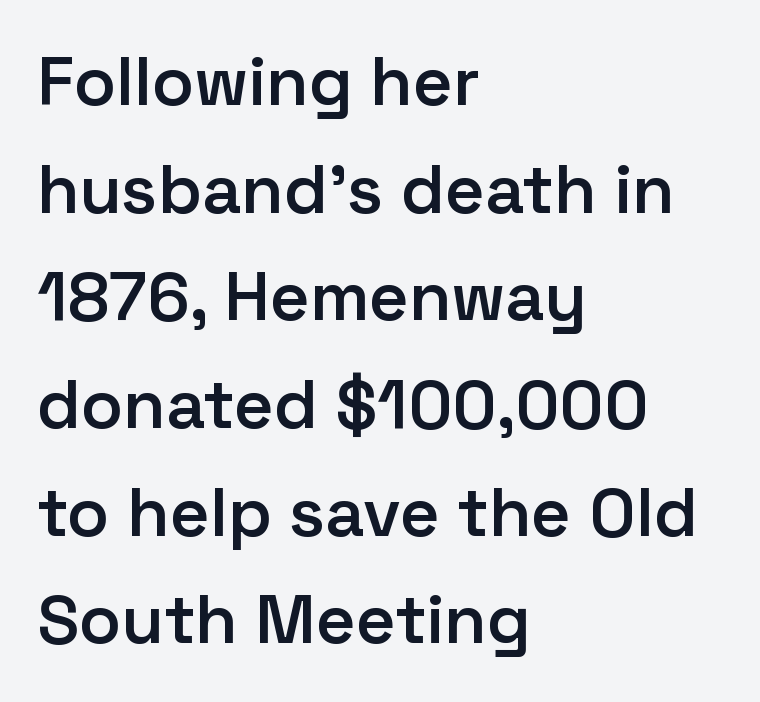
The image shows 69 px semibold sans-serif type, upright; set left-aligned, normal line spacing (1.56x), normal letter spacing, not underlined; low stroke contrast and a medium x-height.
